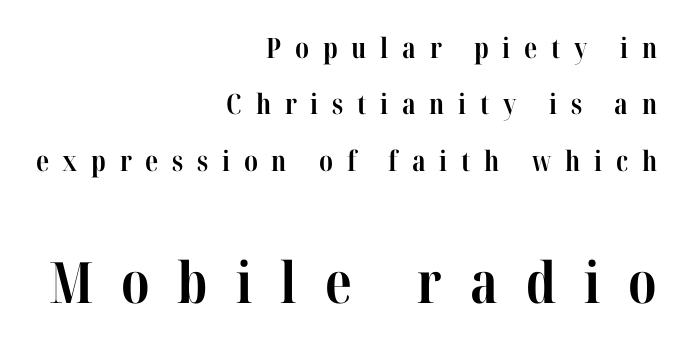
Q: Is the text bold? A: Yes.
Q: Is the text italic (slanted)? A: No, it is upright.
Q: Is the typeface a serif or a sans-serif typeface? A: Serif.
Q: Is the text underlined? A: No.
Q: How is the paragraph aligned? A: Right-aligned.
Q: Is the spacing between letters normal or unusually wide? A: Unusually wide.
Q: Is the spacing between lines tight, normal or loose? A: Loose.
Q: Which block of text is set in a larger size, the first (top) or the second (bottom)? A: The second (bottom) one.
Q: Width (condensed, normal, or wide)? A: Condensed.
Q: Stroke contrast? A: High.
Q: x-height? A: Medium.
Q: Monospaced? A: No.
